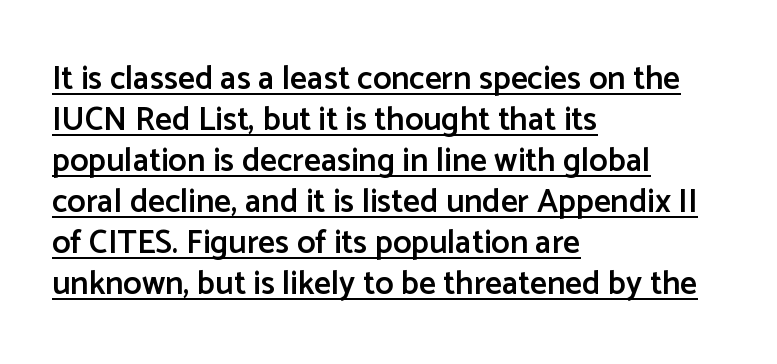
{"serif": "no", "italic": "no", "bold": "semi", "weight": "semibold", "width": "normal", "stroke_contrast": "low", "x_height": "medium", "monospaced": "no", "underline": "yes", "align": "left", "line_spacing_ratio": 1.24, "letter_spacing": "normal", "letter_spacing_em": 0.0, "glyph_px": 33}
